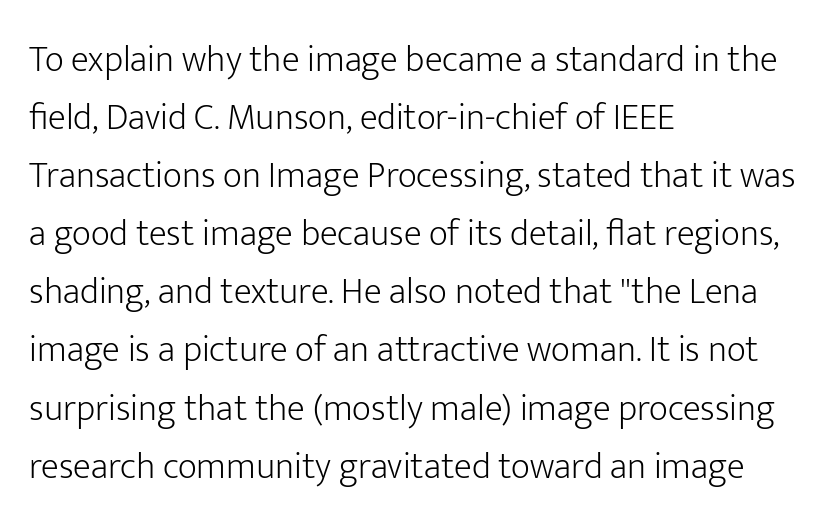
Every stem runs plumb, perpendicular to the baseline. Short note: letters normally spaced. Typeset ragged right — the left edge is the straight one. What's the leading like? Ordinary, nothing unusual. A quiet, ordinary-to-light weight characterises the typeface.
